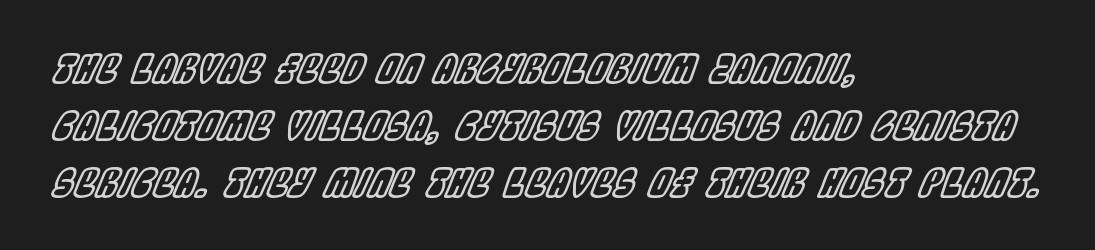
{"italic": "yes", "lean": "right", "slant_degrees": 22, "width": "condensed", "x_height": "large", "monospaced": "no", "underline": "no", "align": "left", "line_spacing": "normal", "line_spacing_ratio": 1.46, "letter_spacing": "normal", "letter_spacing_em": 0.0, "glyph_px": 39}
